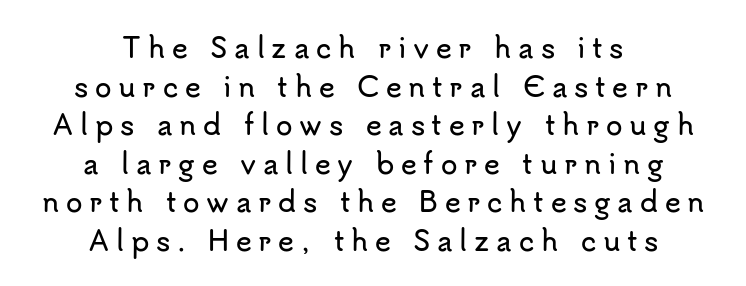
{"italic": "no", "underline": "no", "align": "center", "line_spacing": "normal", "line_spacing_ratio": 1.43, "letter_spacing": "wide", "letter_spacing_em": 0.25, "glyph_px": 27}
